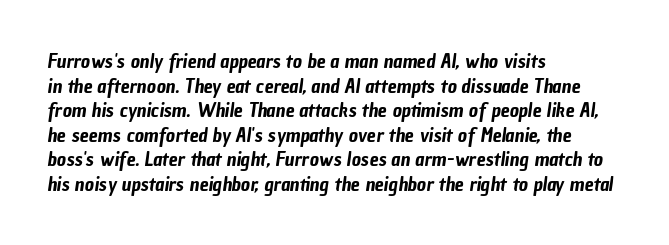
Q: Is the text underlined? A: No.
Q: How is the paragraph aligned? A: Left-aligned.
Q: Is the spacing between letters normal or unusually wide? A: Normal.
